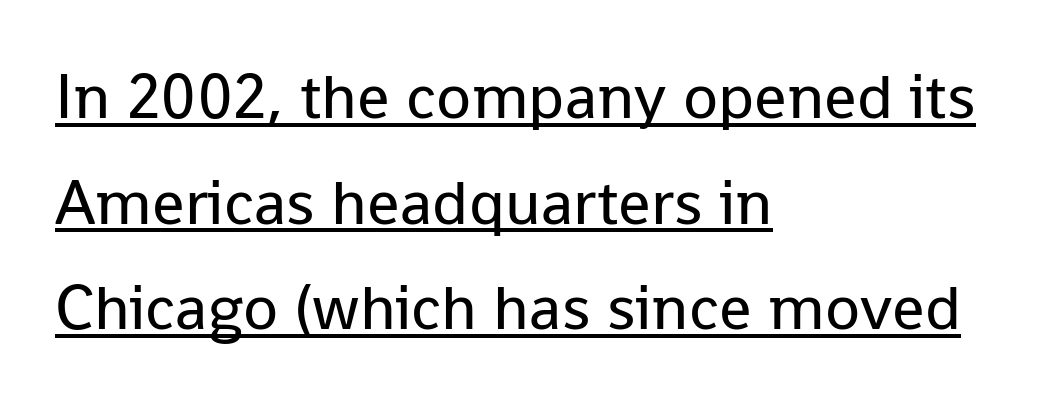
This rendering uses left alignment, leaving the right contour irregular. Check where the strokes stop: nothing finishes them off — pure sans. The gaps between neighbouring characters are ordinary and unremarkable. Heft: none added — not bold.
